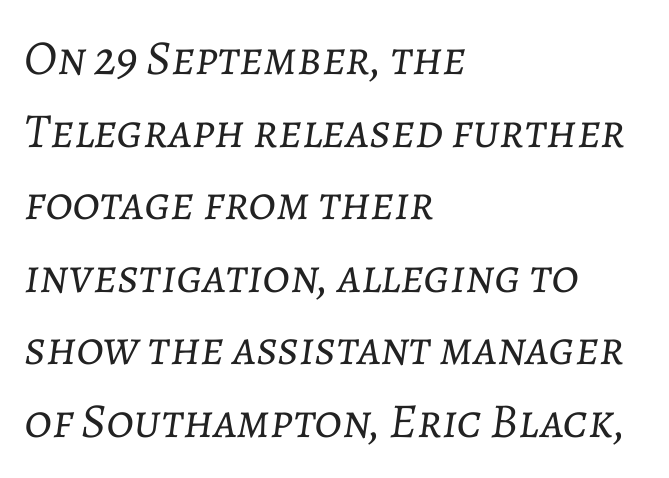
Q: Is the text bold? A: No.
Q: Is the text italic (slanted)? A: Yes, it leans right by about 7 degrees.
Q: Is the text underlined? A: No.
Q: How is the paragraph aligned? A: Left-aligned.
Q: Is the spacing between letters normal or unusually wide? A: Normal.
Q: Is the spacing between lines tight, normal or loose? A: Normal.
Q: Width (condensed, normal, or wide)? A: Normal.
Q: Stroke contrast? A: Low.
Q: x-height? A: Medium.
Q: Monospaced? A: No.
